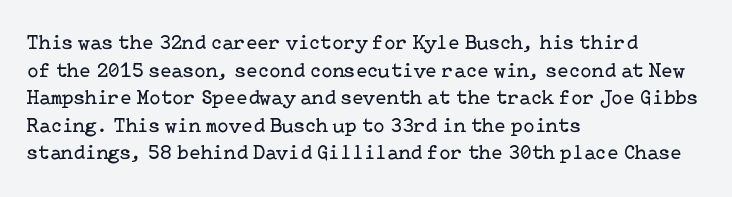
{"italic": "no", "bold": "no", "underline": "no", "align": "left", "line_spacing": "normal", "line_spacing_ratio": 1.31, "letter_spacing": "normal", "letter_spacing_em": 0.0, "glyph_px": 21}
